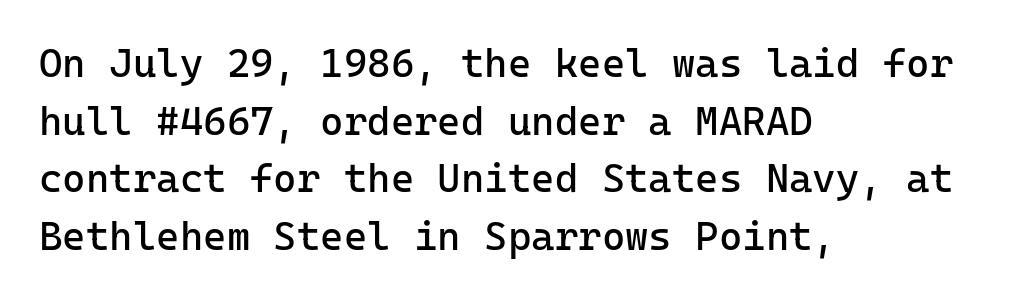
Q: Is the text bold? A: No.
Q: Is the text italic (slanted)? A: No, it is upright.
Q: Is the typeface a serif or a sans-serif typeface? A: Sans-serif.
Q: Is the text underlined? A: No.
Q: How is the paragraph aligned? A: Left-aligned.
Q: Is the spacing between letters normal or unusually wide? A: Normal.
Q: Is the spacing between lines tight, normal or loose? A: Normal.
Q: Width (condensed, normal, or wide)? A: Normal.
Q: Stroke contrast? A: Low.
Q: x-height? A: Medium.
